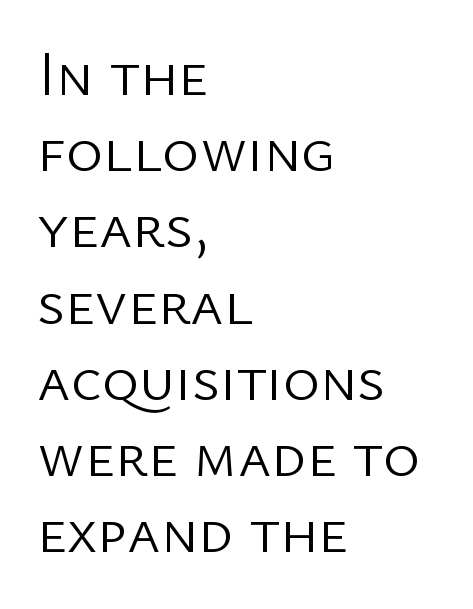
Q: Is the text bold? A: No.
Q: Is the text italic (slanted)? A: No, it is upright.
Q: Is the typeface a serif or a sans-serif typeface? A: Sans-serif.
Q: Is the text underlined? A: No.
Q: How is the paragraph aligned? A: Left-aligned.
Q: Is the spacing between letters normal or unusually wide? A: Normal.
Q: Width (condensed, normal, or wide)? A: Normal.
Q: Stroke contrast? A: Low.
Q: x-height? A: Medium.
Q: Monospaced? A: No.
